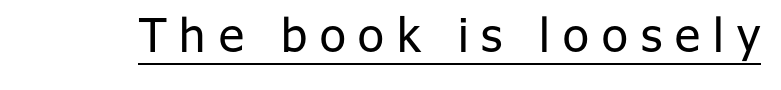
The image shows 47 px regular-weight sans-serif type, upright; set unusually wide letter spacing (+0.28 em), underlined; low stroke contrast and a medium x-height.
